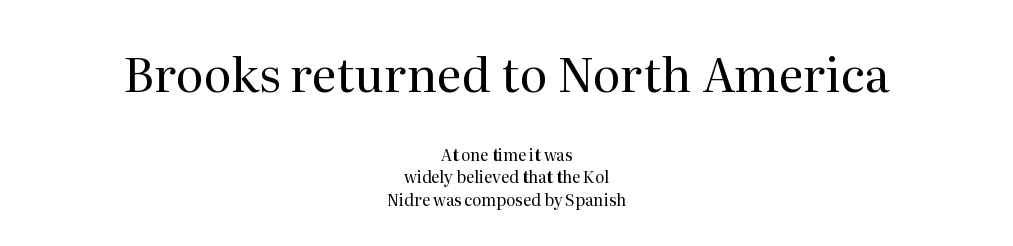
Q: Is the text bold? A: No.
Q: Is the text italic (slanted)? A: No, it is upright.
Q: Is the typeface a serif or a sans-serif typeface? A: Serif.
Q: Is the text underlined? A: No.
Q: How is the paragraph aligned? A: Centered.
Q: Is the spacing between letters normal or unusually wide? A: Normal.
Q: Is the spacing between lines tight, normal or loose? A: Normal.
Q: Which block of text is set in a larger size, the first (top) or the second (bottom)? A: The first (top) one.
Q: Width (condensed, normal, or wide)? A: Normal.
Q: Stroke contrast? A: Medium.
Q: x-height? A: Medium.
Q: Monospaced? A: No.
